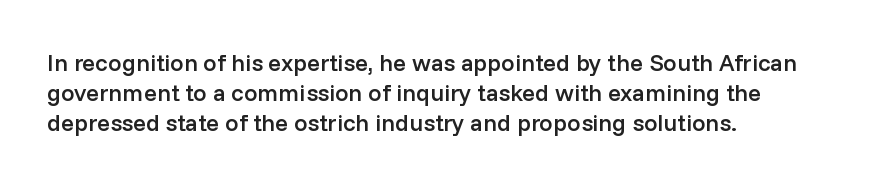
Unmarked baselines from the first word to the last. The leading is moderate, giving the passage an even texture. A bit beefed up — I'd call it semibold rather than bold. Horizontal alignment here is leftward, the default for most running prose. Style check: upright. Honestly, the letter spacing is just normal — you wouldn't notice it.
